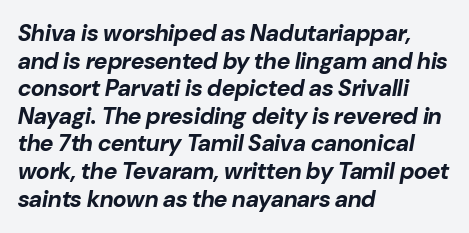
{"italic": "yes", "lean": "right", "slant_degrees": 10, "bold": "yes", "underline": "no", "align": "left", "line_spacing_ratio": 1.2, "letter_spacing": "normal", "letter_spacing_em": 0.0, "glyph_px": 23}
